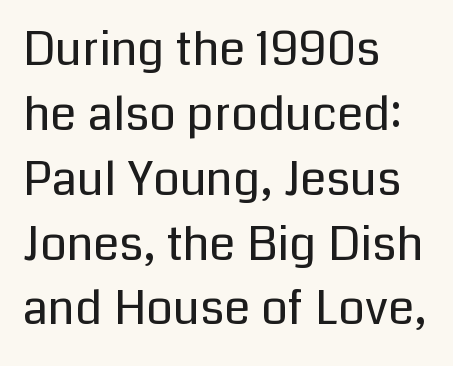
The image shows 47 px regular-weight sans-serif type, upright; set left-aligned, normal line spacing (1.38x), normal letter spacing, not underlined; low stroke contrast and a medium x-height.
